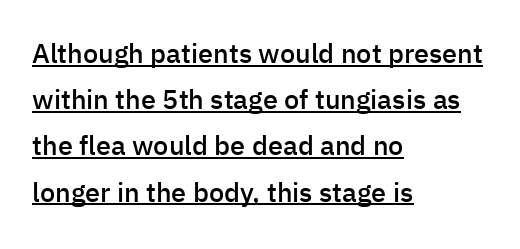
Q: Is the text bold? A: Semi-bold.
Q: Is the text italic (slanted)? A: No, it is upright.
Q: Is the text underlined? A: Yes.
Q: How is the paragraph aligned? A: Left-aligned.
Q: Is the spacing between letters normal or unusually wide? A: Normal.
